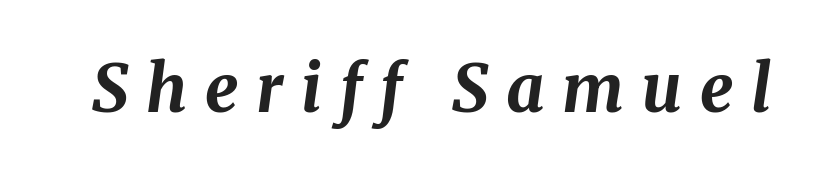
{"italic": "yes", "lean": "right", "slant_degrees": 8, "bold": "yes", "weight": "bold", "width": "normal", "stroke_contrast": "medium", "x_height": "medium", "monospaced": "no", "underline": "no", "letter_spacing": "wide", "letter_spacing_em": 0.27, "glyph_px": 66}
